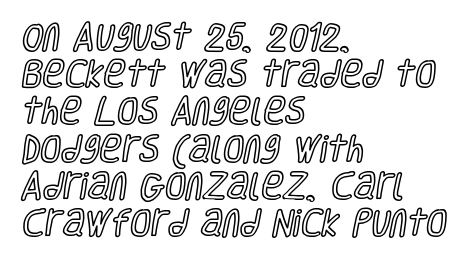
Q: Is the text italic (slanted)? A: Yes.
Q: Is the text underlined? A: No.
Q: How is the paragraph aligned? A: Left-aligned.
Q: Is the spacing between letters normal or unusually wide? A: Normal.
Q: Width (condensed, normal, or wide)? A: Condensed.
Q: x-height? A: Large.
Q: Monospaced? A: No.
